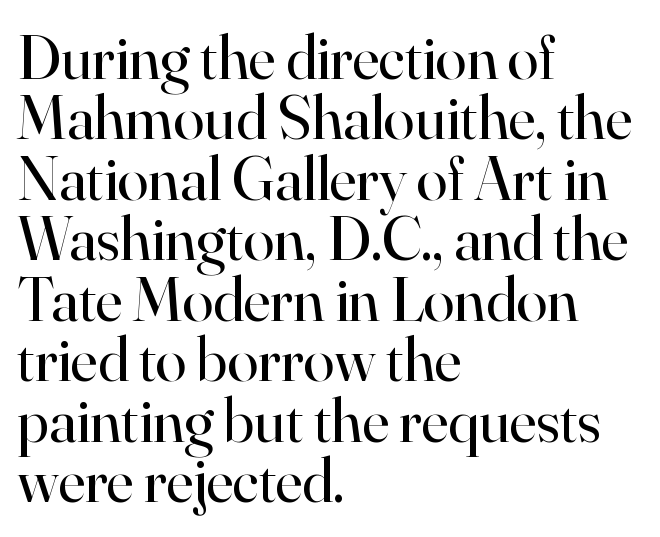
The image shows 63 px regular-weight serif type, upright; set left-aligned, tight line spacing (0.96x), normal letter spacing, not underlined; high stroke contrast and a small x-height.
